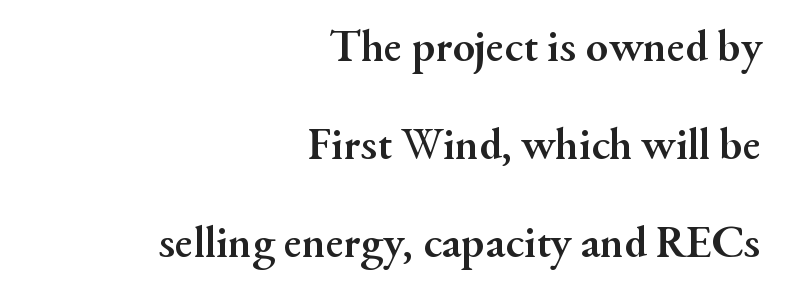
{"serif": "yes", "italic": "no", "bold": "yes", "weight": "semibold", "width": "normal", "stroke_contrast": "medium", "x_height": "small", "monospaced": "no", "underline": "no", "align": "right", "line_spacing": "loose", "line_spacing_ratio": 2.13, "letter_spacing": "normal", "letter_spacing_em": 0.0, "glyph_px": 46}
